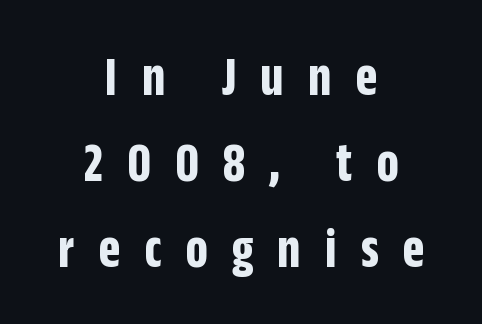
Q: Is the text bold? A: Yes.
Q: Is the text italic (slanted)? A: No, it is upright.
Q: Is the typeface a serif or a sans-serif typeface? A: Sans-serif.
Q: Is the text underlined? A: No.
Q: How is the paragraph aligned? A: Centered.
Q: Is the spacing between letters normal or unusually wide? A: Unusually wide.
Q: Is the spacing between lines tight, normal or loose? A: Normal.
Q: Width (condensed, normal, or wide)? A: Condensed.
Q: Stroke contrast? A: Low.
Q: x-height? A: Large.
Q: Monospaced? A: No.
